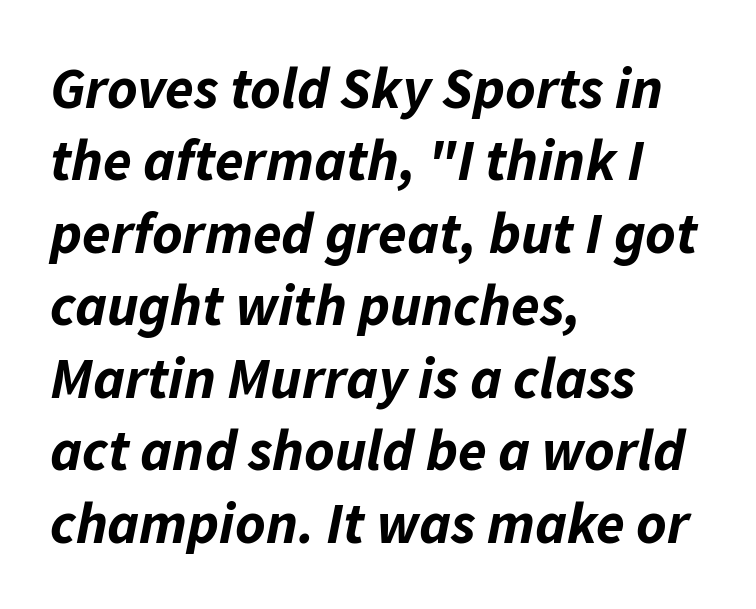
Set as a true bold cut, around the 700 mark. Nobody drew a line under any word here. Each word holds together tightly as a unit, with standard inter-letter gaps. The letters advance in unequal steps, a hallmark of proportional type. If you drew a line through each stem, it would be angled. Alignment: flush left.
